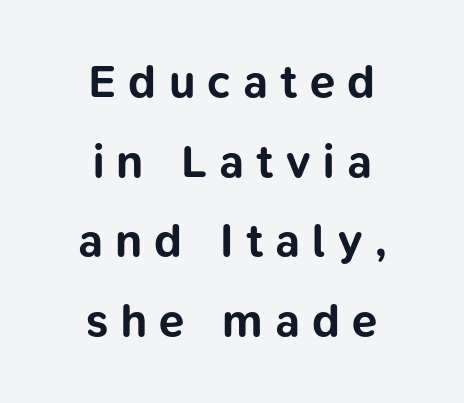
The image shows 46 px bold sans-serif type, upright; set centered, line spacing 1.73x, unusually wide letter spacing (+0.27 em), not underlined; low stroke contrast and a medium x-height.
